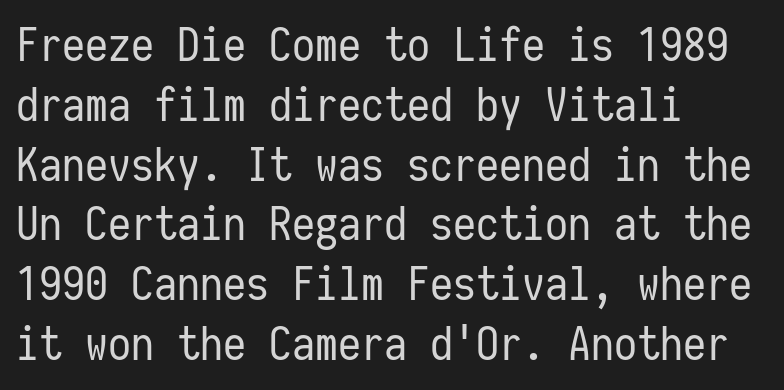
The image shows 46 px regular-weight, condensed sans-serif type, upright, monospaced; set left-aligned, normal line spacing (1.3x), normal letter spacing, not underlined; low stroke contrast and a medium x-height.
